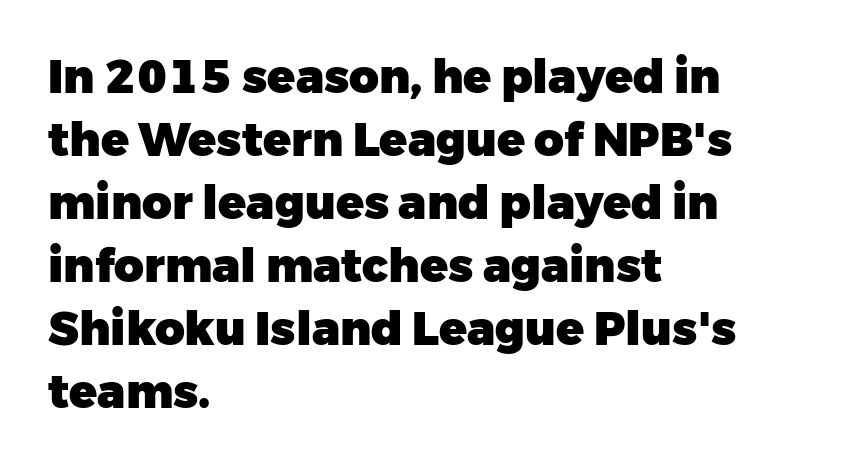
The image shows 46 px heavy sans-serif type, upright; set left-aligned, normal line spacing (1.37x), normal letter spacing, not underlined; low stroke contrast and a medium x-height.
